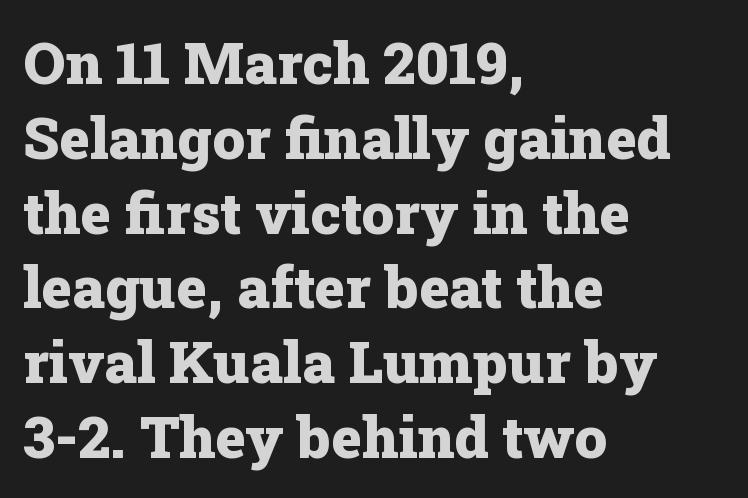
The image shows 58 px heavy serif type, upright; set left-aligned, normal line spacing (1.29x), normal letter spacing, not underlined; low stroke contrast and a medium x-height.
